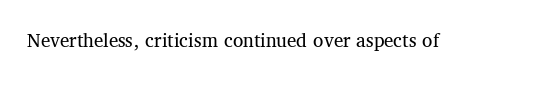
Q: Is the text bold? A: No.
Q: Is the text italic (slanted)? A: No, it is upright.
Q: Is the text underlined? A: No.
Q: Is the spacing between letters normal or unusually wide? A: Normal.
